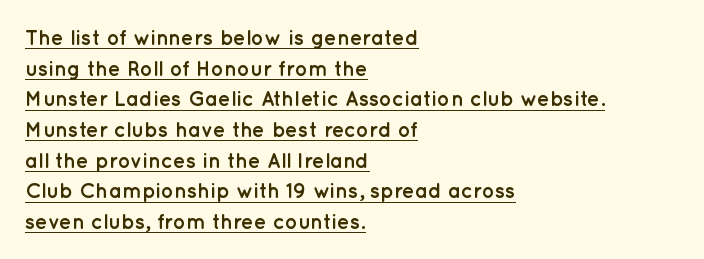
The image shows 21 px bold type, upright; set left-aligned, normal line spacing (1.46x), normal letter spacing, underlined.
